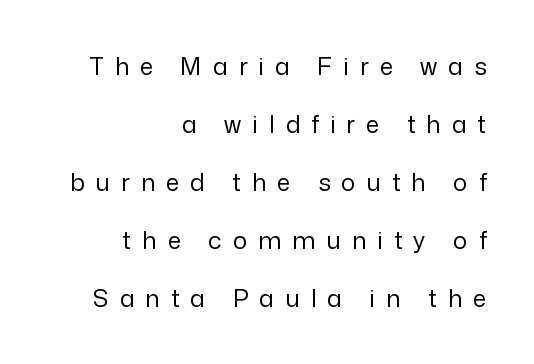
{"italic": "no", "bold": "no", "underline": "no", "align": "right", "line_spacing": "loose", "line_spacing_ratio": 2.42, "letter_spacing": "wide", "letter_spacing_em": 0.46, "glyph_px": 24}
